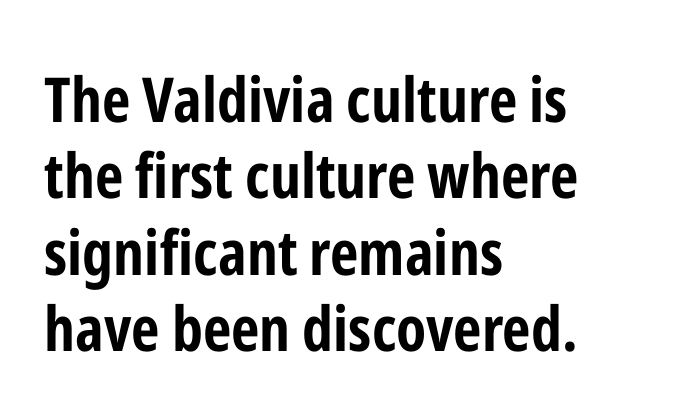
Q: Is the text bold? A: Yes.
Q: Is the text italic (slanted)? A: No, it is upright.
Q: Is the typeface a serif or a sans-serif typeface? A: Sans-serif.
Q: Is the text underlined? A: No.
Q: How is the paragraph aligned? A: Left-aligned.
Q: Is the spacing between letters normal or unusually wide? A: Normal.
Q: Width (condensed, normal, or wide)? A: Condensed.
Q: Stroke contrast? A: Low.
Q: x-height? A: Medium.
Q: Monospaced? A: No.
